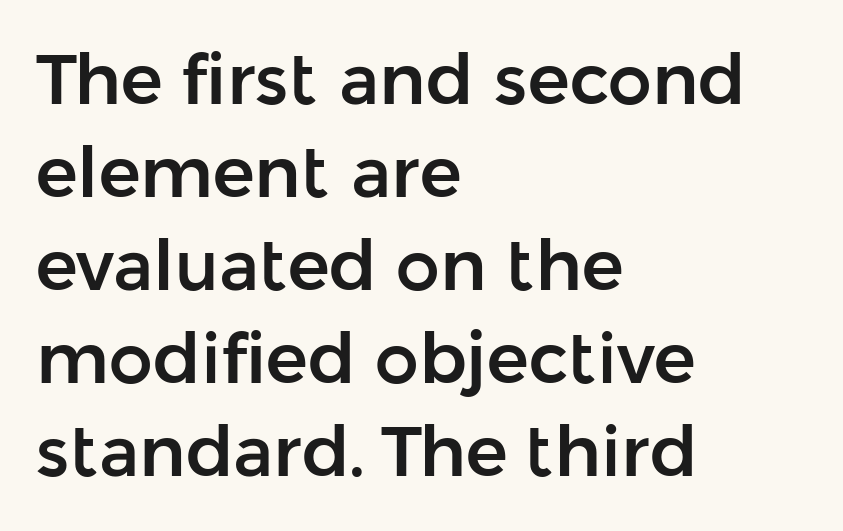
{"serif": "no", "italic": "no", "width": "normal", "stroke_contrast": "low", "x_height": "medium", "monospaced": "no", "underline": "no", "align": "left", "line_spacing": "normal", "line_spacing_ratio": 1.33, "letter_spacing": "normal", "letter_spacing_em": 0.0, "glyph_px": 70}
